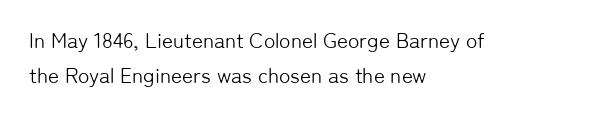
Q: Is the text bold? A: No.
Q: Is the text italic (slanted)? A: No, it is upright.
Q: Is the text underlined? A: No.
Q: How is the paragraph aligned? A: Left-aligned.
Q: Is the spacing between letters normal or unusually wide? A: Normal.
Q: Is the spacing between lines tight, normal or loose? A: Normal.
